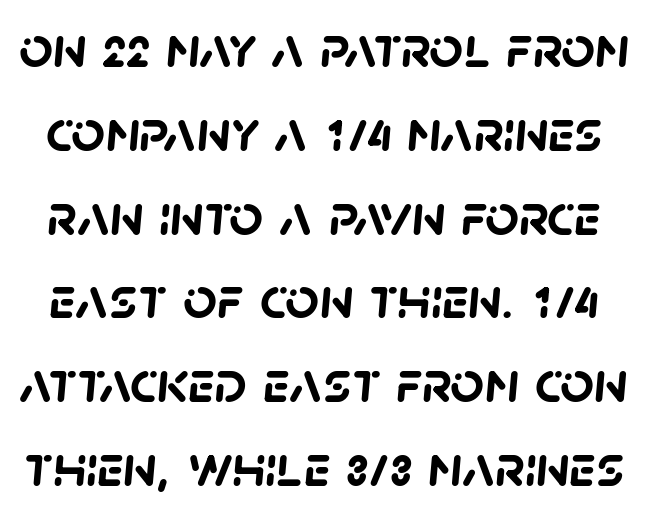
The image shows 59 px semibold sans-serif type; set normal line spacing (1.42x), normal letter spacing, not underlined; low stroke contrast and a large x-height.
